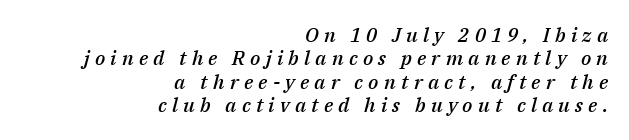
Q: Is the text bold? A: Semi-bold.
Q: Is the text italic (slanted)? A: Yes, it leans right by about 14 degrees.
Q: Is the text underlined? A: No.
Q: How is the paragraph aligned? A: Right-aligned.
Q: Is the spacing between letters normal or unusually wide? A: Unusually wide.
